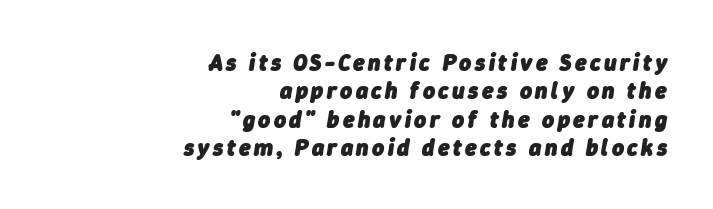
The image shows 23 px bold type, italic (leaning right); set right-aligned, line spacing 1.23x, not underlined.
